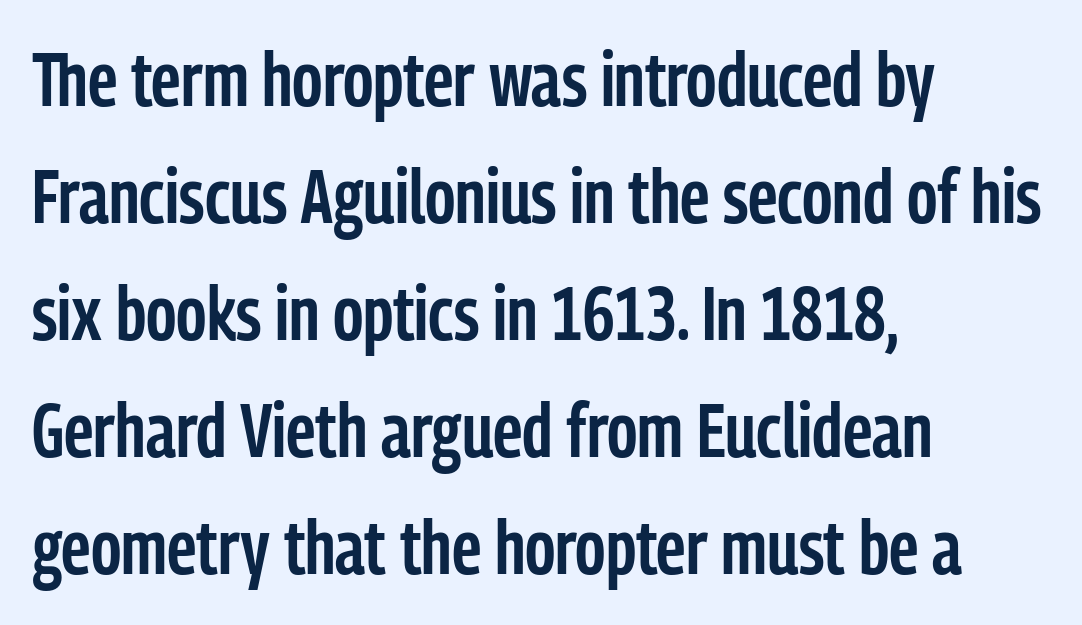
The image shows 76 px semibold, condensed sans-serif type, upright; set left-aligned, normal line spacing (1.54x), normal letter spacing, not underlined; low stroke contrast and a medium x-height.
